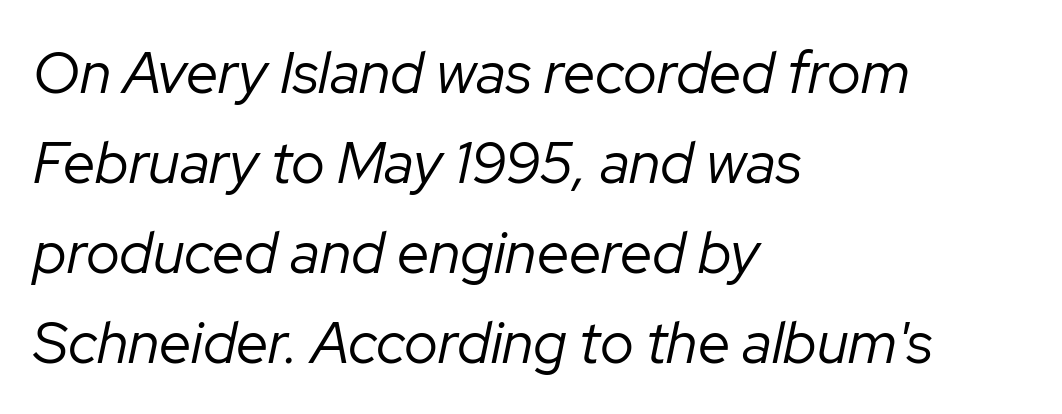
{"italic": "yes", "lean": "right", "slant_degrees": 12, "bold": "no", "weight": "regular", "width": "normal", "stroke_contrast": "low", "x_height": "medium", "monospaced": "no", "underline": "no", "align": "left", "line_spacing": "normal", "line_spacing_ratio": 1.55, "letter_spacing": "normal", "letter_spacing_em": 0.0, "glyph_px": 58}
